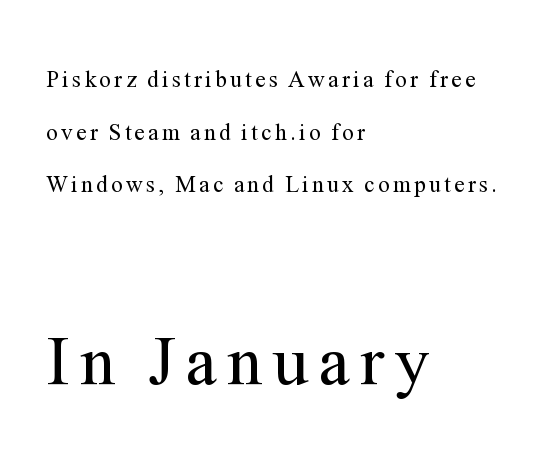
Q: Is the text bold? A: No.
Q: Is the text italic (slanted)? A: No, it is upright.
Q: Is the typeface a serif or a sans-serif typeface? A: Serif.
Q: Is the text underlined? A: No.
Q: How is the paragraph aligned? A: Left-aligned.
Q: Is the spacing between lines tight, normal or loose? A: Loose.
Q: Which block of text is set in a larger size, the first (top) or the second (bottom)? A: The second (bottom) one.
Q: Width (condensed, normal, or wide)? A: Normal.
Q: Stroke contrast? A: Medium.
Q: x-height? A: Medium.
Q: Monospaced? A: No.
